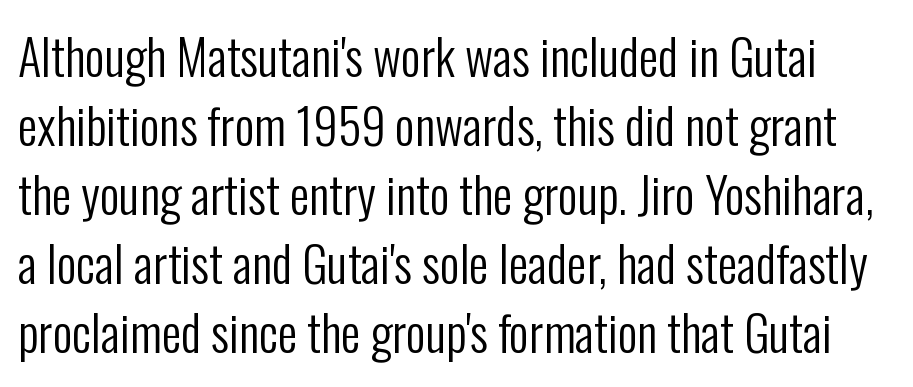
The designer left line spacing at the default. Lines of text with bare space underneath. The type family on display is of the sans-serif kind. Notice how the stems are strictly vertical — no italics here. Spacing verdict: proportional, widths tailored to each character. Compared with typical body copy, the letter spacing here is the same.
